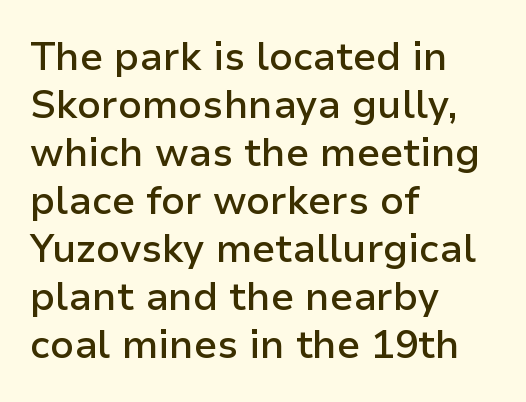
{"serif": "no", "italic": "no", "bold": "semi", "weight": "semibold", "width": "normal", "stroke_contrast": "low", "x_height": "medium", "monospaced": "no", "underline": "no", "align": "left", "line_spacing_ratio": 1.23, "letter_spacing": "normal", "letter_spacing_em": 0.0, "glyph_px": 39}
